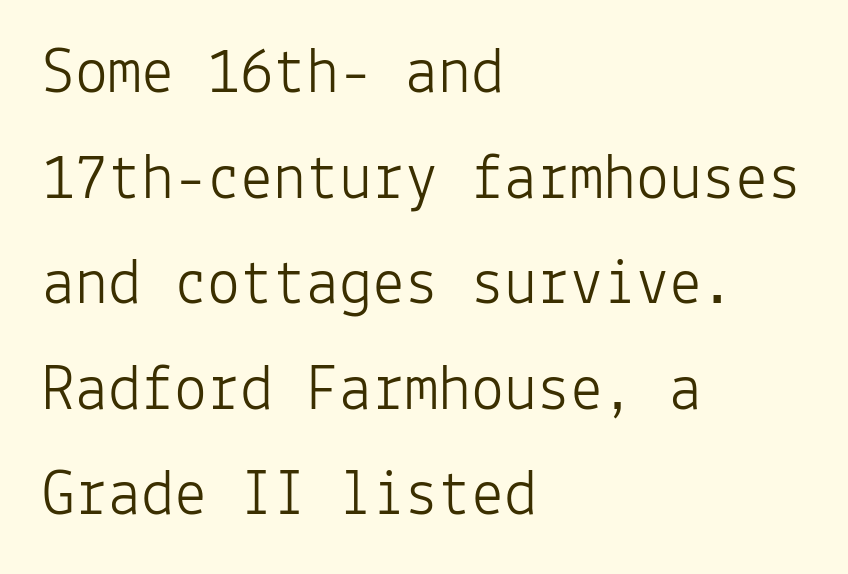
{"serif": "no", "italic": "no", "bold": "no", "weight": "light", "width": "normal", "stroke_contrast": "low", "x_height": "medium", "monospaced": "yes", "underline": "no", "align": "left", "line_spacing": "normal", "line_spacing_ratio": 1.6, "letter_spacing": "normal", "letter_spacing_em": 0.0, "glyph_px": 66}
